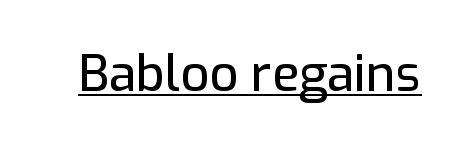
Q: Is the text italic (slanted)? A: No, it is upright.
Q: Is the typeface a serif or a sans-serif typeface? A: Sans-serif.
Q: Is the text underlined? A: Yes.
Q: Is the spacing between letters normal or unusually wide? A: Normal.
Q: Width (condensed, normal, or wide)? A: Normal.
Q: Stroke contrast? A: Low.
Q: x-height? A: Medium.
Q: Monospaced? A: No.
